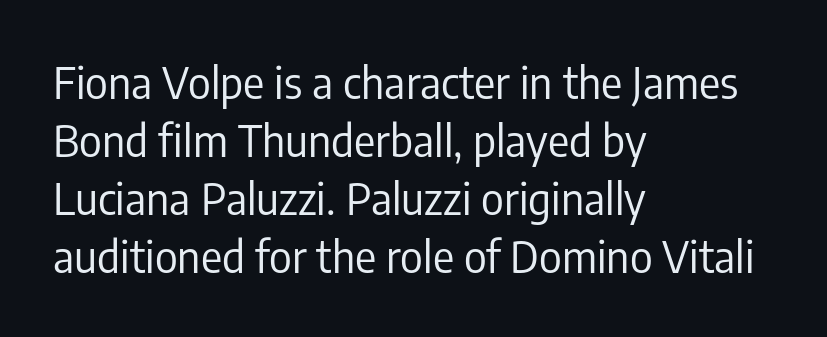
Q: Is the text bold? A: No.
Q: Is the text italic (slanted)? A: No, it is upright.
Q: Is the typeface a serif or a sans-serif typeface? A: Sans-serif.
Q: Is the text underlined? A: No.
Q: How is the paragraph aligned? A: Left-aligned.
Q: Is the spacing between letters normal or unusually wide? A: Normal.
Q: Is the spacing between lines tight, normal or loose? A: Normal.
Q: Width (condensed, normal, or wide)? A: Condensed.
Q: Stroke contrast? A: Low.
Q: x-height? A: Medium.
Q: Monospaced? A: No.
